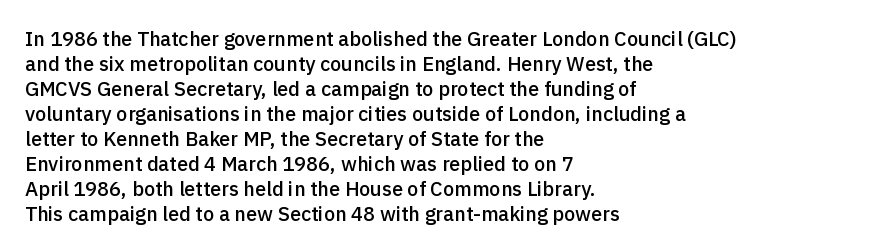
Q: Is the text bold? A: Semi-bold.
Q: Is the text italic (slanted)? A: No, it is upright.
Q: Is the text underlined? A: No.
Q: How is the paragraph aligned? A: Left-aligned.
Q: Is the spacing between letters normal or unusually wide? A: Normal.
Q: Is the spacing between lines tight, normal or loose? A: Normal.
